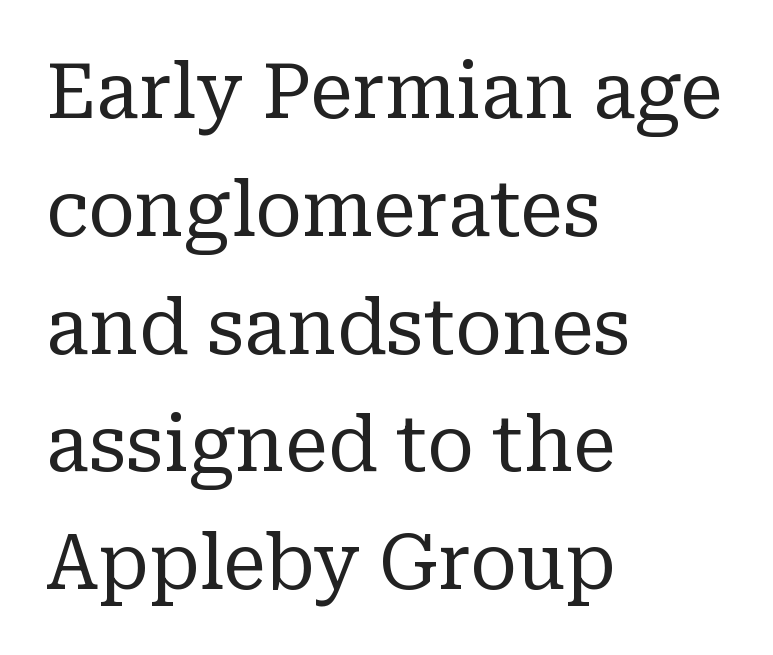
The designer went with a serif here, giving each stem small feet. Summary of weight: not heavy and not bold. A typesetter would call this proportional, since set widths differ per character. Students, observe: this is what conventionally led text looks like. Just letters on the line, the space beneath them empty. The line texture is even and compact thanks to regular tracking.
